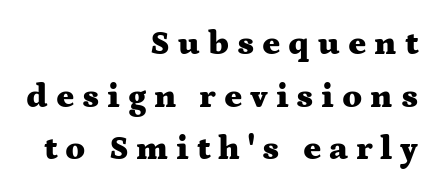
Caption: multi-line text, flush right, ragged left. A typesetter would call this leading conventional body-copy spacing. These lines carry a lot of weight — the face is fully bold. Is this a sans? No — the strokes have serifs.
